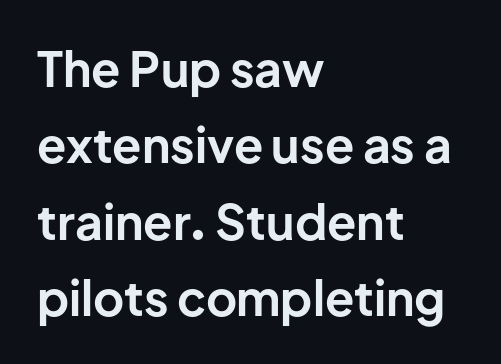
{"serif": "no", "italic": "no", "bold": "yes", "weight": "bold", "width": "normal", "stroke_contrast": "low", "x_height": "medium", "monospaced": "no", "underline": "no", "align": "left", "line_spacing": "normal", "line_spacing_ratio": 1.59, "letter_spacing": "normal", "letter_spacing_em": 0.0, "glyph_px": 48}
